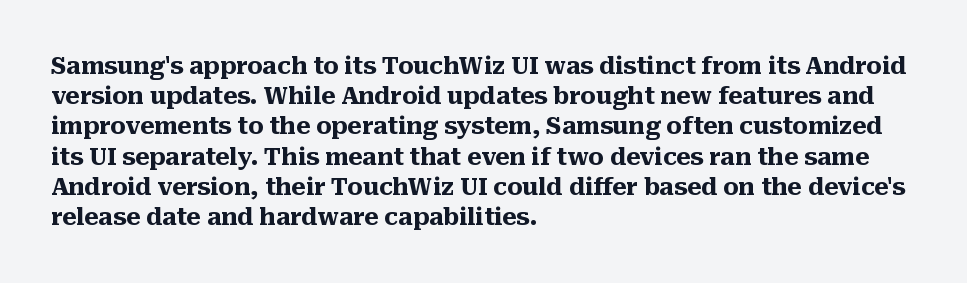
Q: Is the text bold? A: Yes.
Q: Is the text italic (slanted)? A: No, it is upright.
Q: Is the text underlined? A: No.
Q: How is the paragraph aligned? A: Left-aligned.
Q: Is the spacing between letters normal or unusually wide? A: Normal.
Q: Is the spacing between lines tight, normal or loose? A: Normal.
